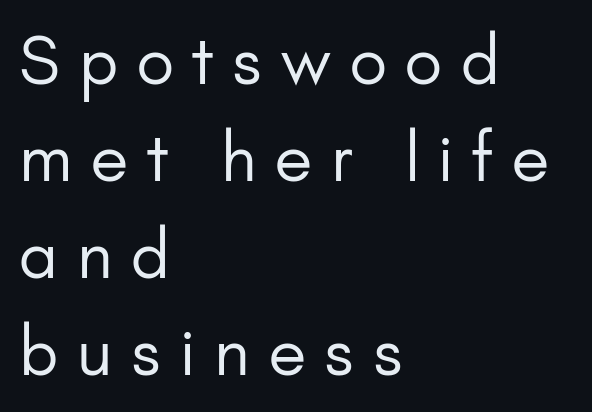
These lines are rendered in a variable-pitch font. The font sits on the lighter half of the weight spectrum, regular included. The rag falls on the right side of this text block. Interline gaps are of average width in this sample.
